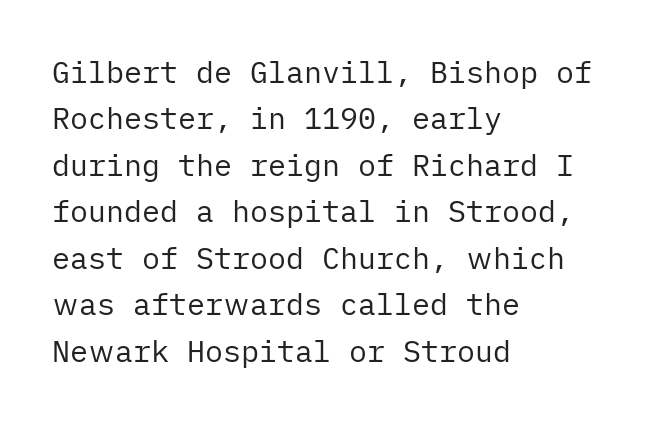
Letter spacing: default. The face used here is a sans, in the tradition of grotesques and geometrics. Honestly, the row spacing looks completely unremarkable. These glyphs show unthickened strokes, regular width or finer.
